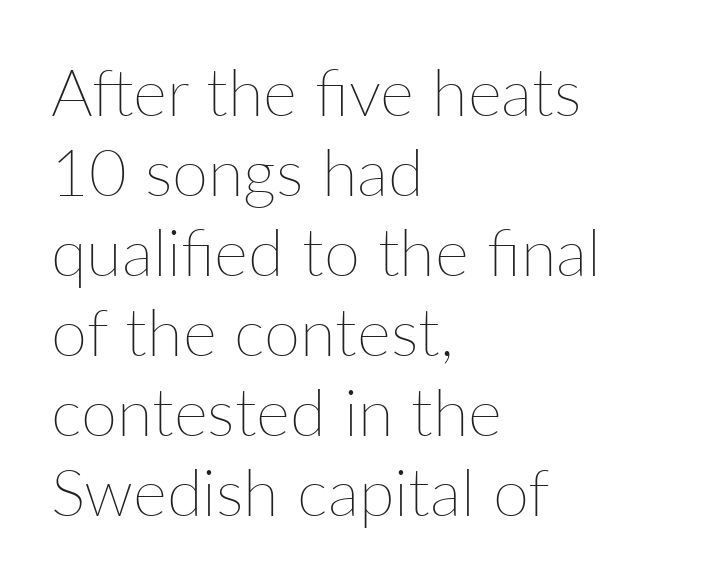
{"italic": "no", "bold": "no", "weight": "thin", "width": "normal", "stroke_contrast": "low", "x_height": "medium", "monospaced": "no", "underline": "no", "align": "left", "line_spacing_ratio": 1.23, "letter_spacing": "normal", "letter_spacing_em": 0.0, "glyph_px": 65}
